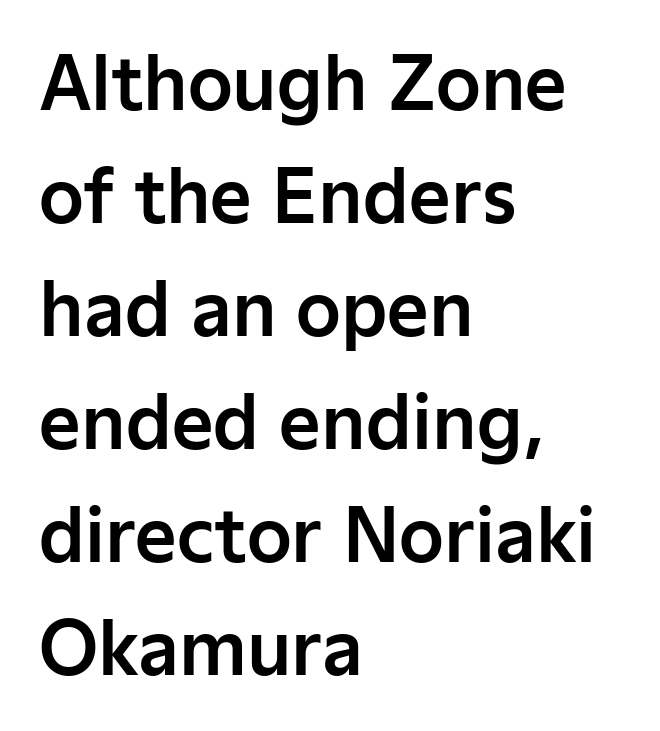
The image shows 72 px sans-serif type, upright; set left-aligned, normal line spacing (1.57x), normal letter spacing, not underlined; low stroke contrast and a medium x-height.
